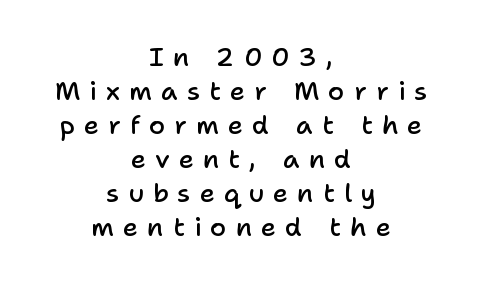
Q: Is the text bold? A: Semi-bold.
Q: Is the text italic (slanted)? A: No, it is upright.
Q: Is the text underlined? A: No.
Q: How is the paragraph aligned? A: Centered.
Q: Is the spacing between letters normal or unusually wide? A: Unusually wide.
Q: Is the spacing between lines tight, normal or loose? A: Normal.
